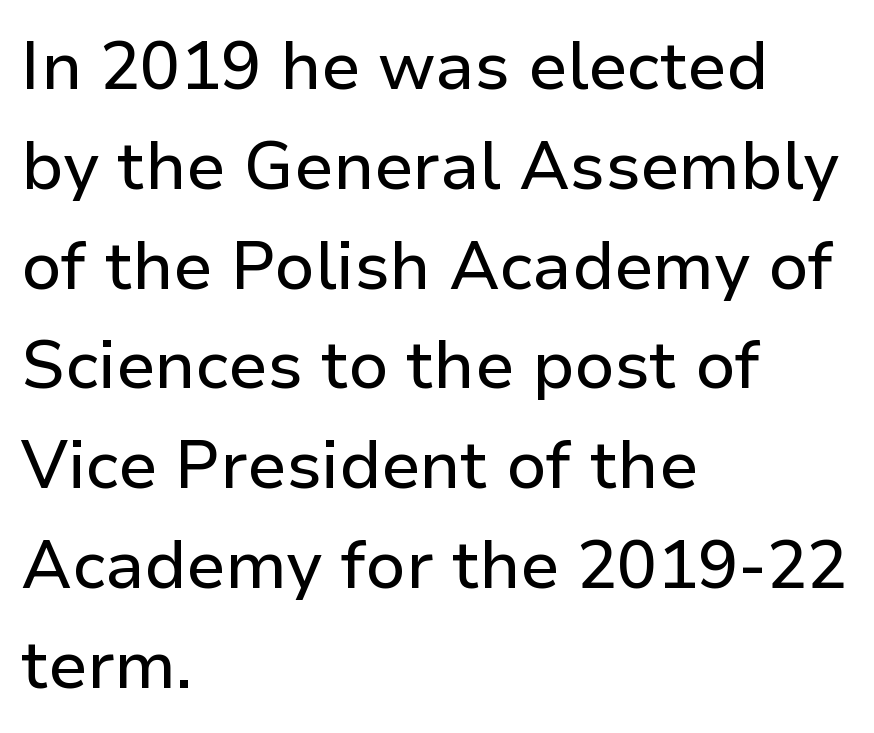
The image shows 67 px sans-serif type, upright; set left-aligned, normal line spacing (1.49x), normal letter spacing, not underlined; low stroke contrast and a medium x-height.
